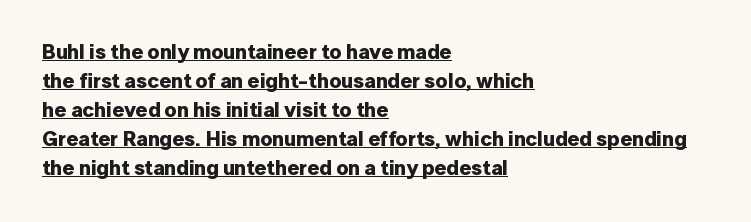
The image shows 21 px bold type, upright; set left-aligned, normal line spacing (1.38x), normal letter spacing, underlined.
